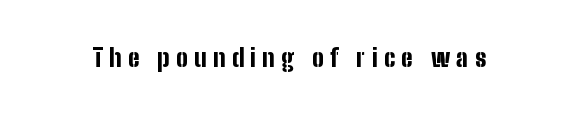
Q: Is the text bold? A: Yes.
Q: Is the text italic (slanted)? A: No, it is upright.
Q: Is the text underlined? A: No.
Q: Is the spacing between letters normal or unusually wide? A: Unusually wide.
